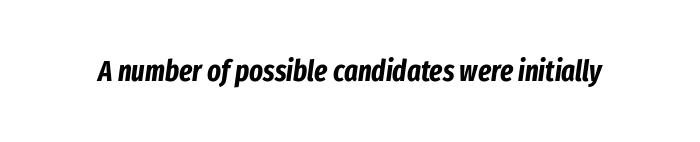
{"italic": "yes", "lean": "right", "slant_degrees": 8, "bold": "yes", "weight": "bold", "width": "condensed", "stroke_contrast": "low", "x_height": "medium", "monospaced": "no", "underline": "no", "letter_spacing": "normal", "letter_spacing_em": 0.0, "glyph_px": 29}
